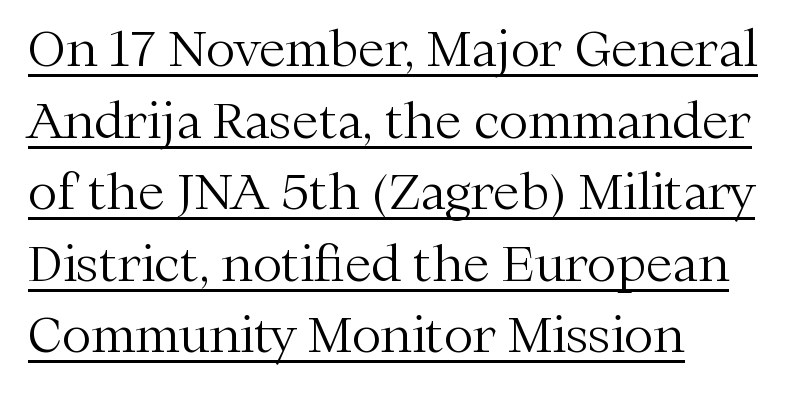
{"serif": "yes", "italic": "no", "bold": "no", "weight": "light", "width": "normal", "stroke_contrast": "medium", "x_height": "medium", "monospaced": "no", "underline": "yes", "align": "left", "line_spacing": "normal", "line_spacing_ratio": 1.46, "letter_spacing": "normal", "letter_spacing_em": 0.0, "glyph_px": 49}
